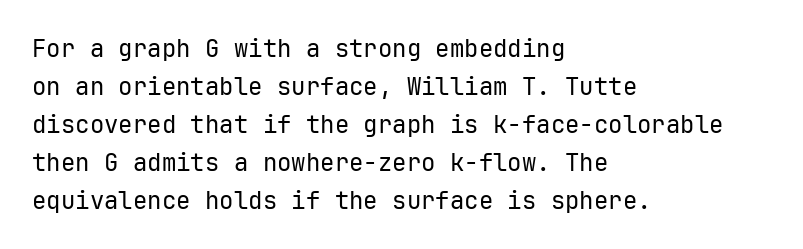
The image shows 24 px text type, upright; set left-aligned, normal line spacing (1.58x), normal letter spacing, not underlined.
